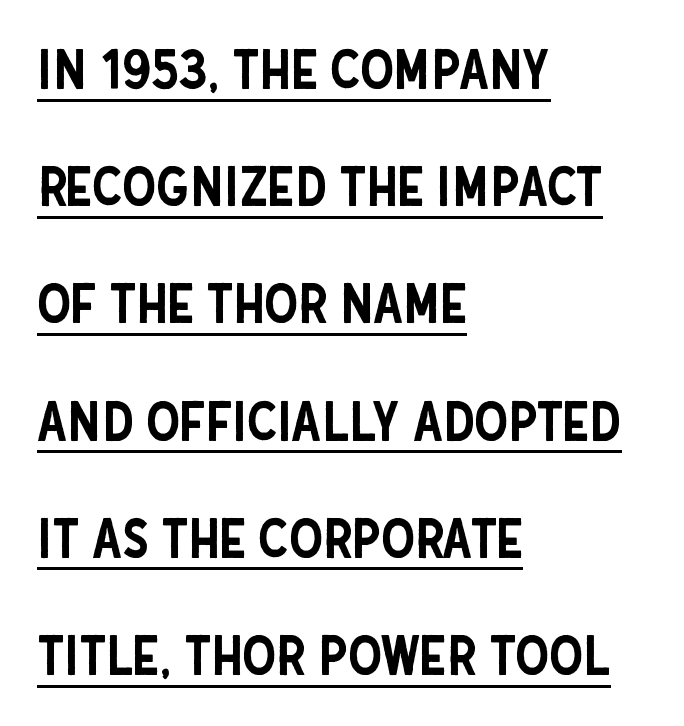
{"serif": "no", "italic": "no", "width": "condensed", "stroke_contrast": "low", "x_height": "large", "monospaced": "no", "underline": "yes", "align": "left", "line_spacing": "loose", "line_spacing_ratio": 2.17, "letter_spacing": "normal", "letter_spacing_em": 0.0, "glyph_px": 54}
